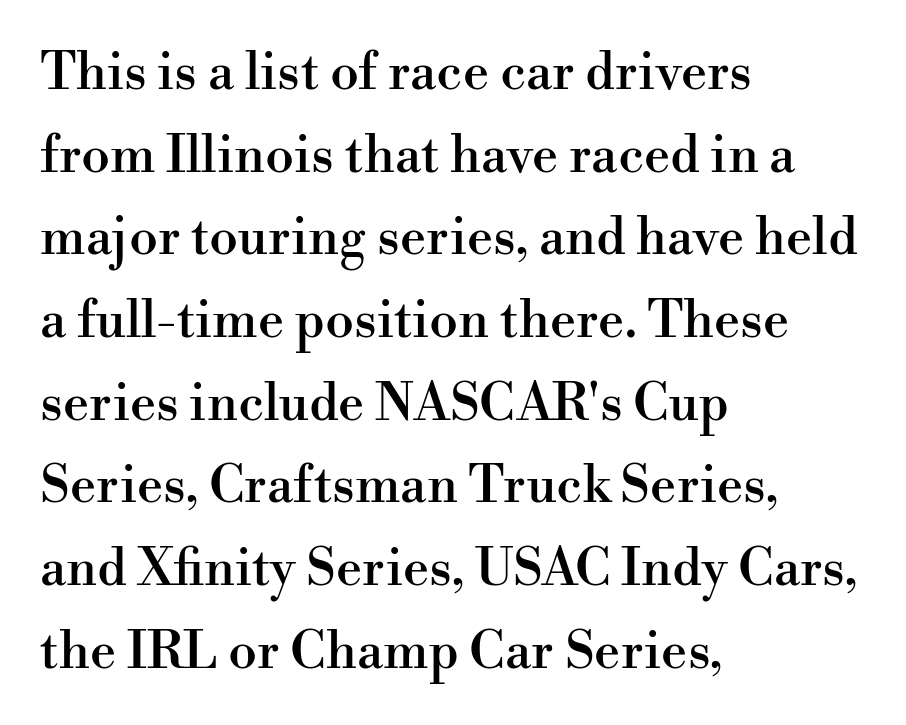
A typesetter would call this zero additional tracking. The letters stand upright; this is a roman face. The passage shown is typed in a proportional face where columns would drift. Does the type have serifs? Yes, each stem ends in a small foot. Honestly, the row spacing looks completely unremarkable.
